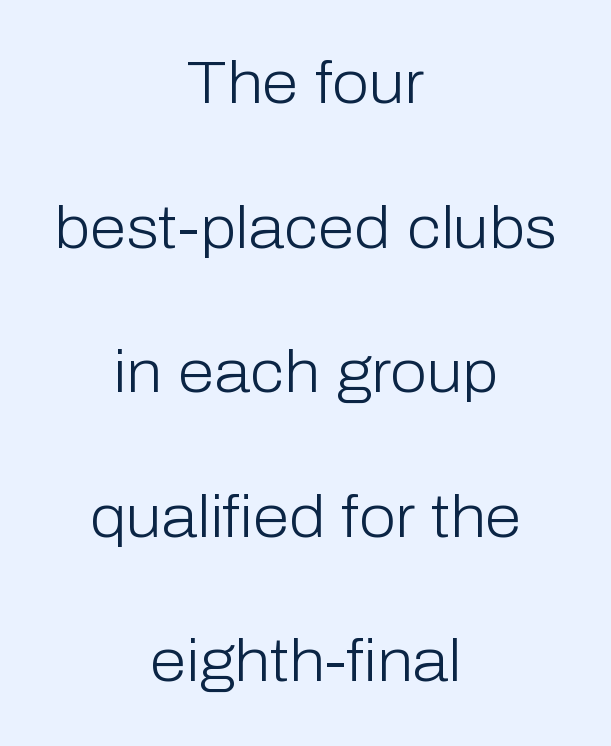
Notice the wide empty band between every row — that's loose leading. The zone under the glyphs is completely vacant. Observe the ordinary spacing: letters are neighbours, not strangers. These glyphs show unthickened strokes, regular width or finer. Which margin do the lines hug? Neither — every line sits in the middle. The rendering shows plain stroke endings on the letterforms — a sans-serif design.
